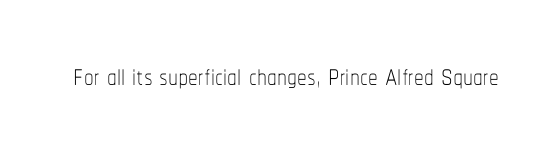
{"italic": "no", "bold": "no", "weight": "thin", "width": "condensed", "stroke_contrast": "low", "x_height": "medium", "monospaced": "no", "underline": "no", "letter_spacing": "normal", "letter_spacing_em": 0.0, "glyph_px": 39}
